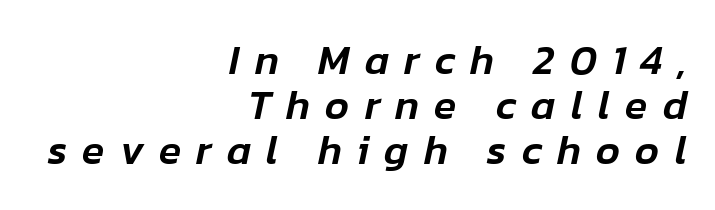
Q: Is the text italic (slanted)? A: Yes, it leans right by about 12 degrees.
Q: Is the text underlined? A: No.
Q: How is the paragraph aligned? A: Right-aligned.
Q: Is the spacing between letters normal or unusually wide? A: Unusually wide.
Q: Is the spacing between lines tight, normal or loose? A: Tight.
Q: Width (condensed, normal, or wide)? A: Normal.
Q: Stroke contrast? A: Low.
Q: x-height? A: Medium.
Q: Monospaced? A: No.
